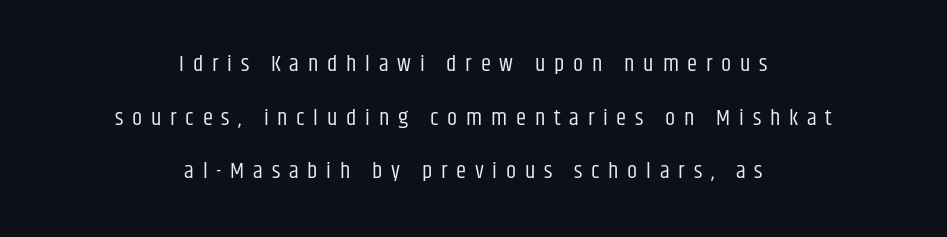
The image shows 23 px text type, upright; set centered, loose line spacing (2.33x), unusually wide letter spacing (+0.38 em), not underlined.
